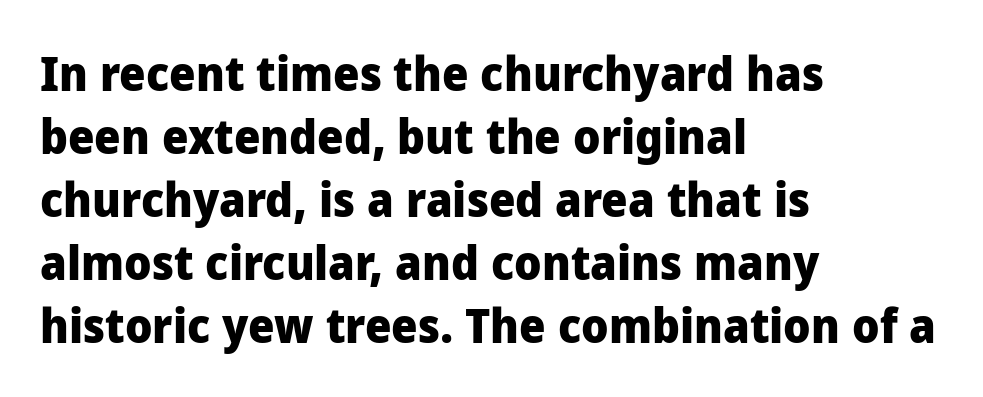
The image shows 47 px heavy sans-serif type, upright; set left-aligned, normal line spacing (1.34x), normal letter spacing, not underlined; low stroke contrast and a medium x-height.
